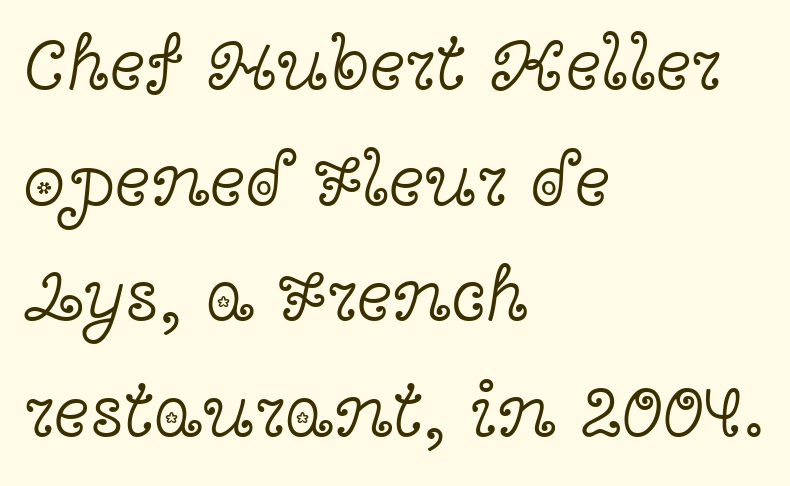
{"serif": "yes", "italic": "no", "bold": "no", "weight": "light", "width": "wide", "x_height": "medium", "monospaced": "no", "underline": "no", "align": "left", "line_spacing": "normal", "line_spacing_ratio": 1.52, "letter_spacing": "normal", "letter_spacing_em": 0.0, "glyph_px": 76}
